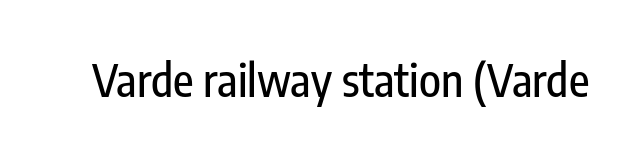
The tracking reads as untouched default to a designer's eye. The designer went with a sans here, leaving each stem footless. The passage shown is typed in a proportional face where columns would drift. Only glyphs here, with clear space below each row.
